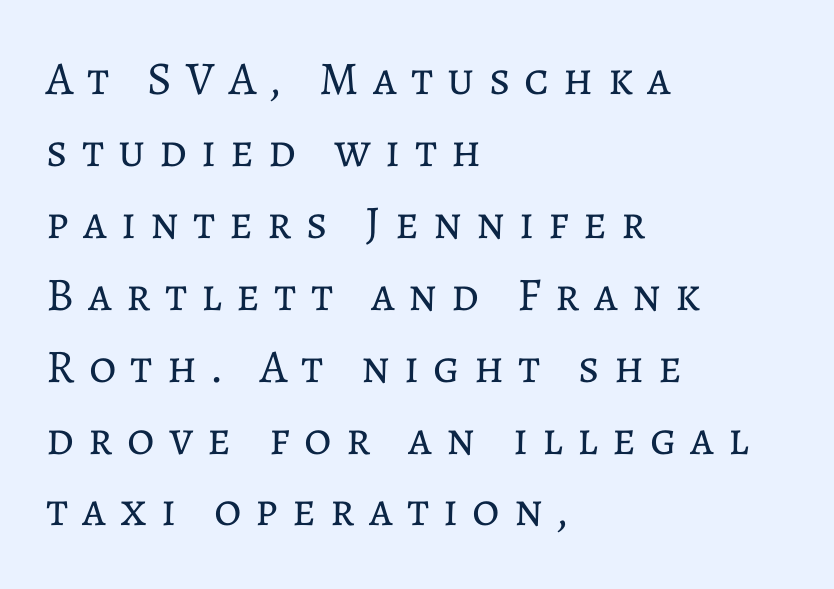
Q: Is the text bold? A: No.
Q: Is the text italic (slanted)? A: No, it is upright.
Q: Is the text underlined? A: No.
Q: How is the paragraph aligned? A: Left-aligned.
Q: Is the spacing between letters normal or unusually wide? A: Unusually wide.
Q: Is the spacing between lines tight, normal or loose? A: Normal.
Q: Width (condensed, normal, or wide)? A: Normal.
Q: Stroke contrast? A: Low.
Q: x-height? A: Medium.
Q: Monospaced? A: No.
